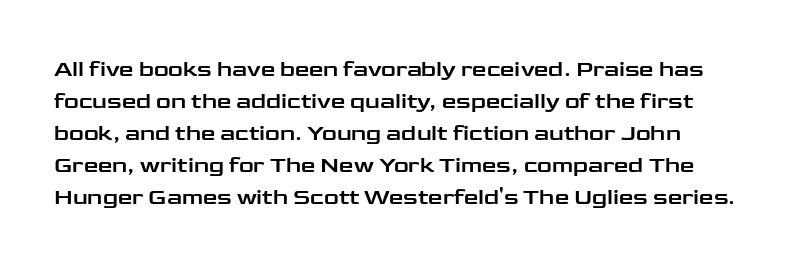
The image shows 23 px text type, upright; set normal line spacing (1.39x), normal letter spacing, not underlined.
